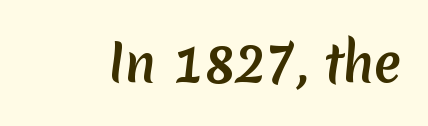
Q: Is the typeface a serif or a sans-serif typeface? A: Sans-serif.
Q: Is the text underlined? A: No.
Q: Is the spacing between letters normal or unusually wide? A: Normal.
Q: Width (condensed, normal, or wide)? A: Normal.
Q: Stroke contrast? A: Medium.
Q: x-height? A: Medium.
Q: Monospaced? A: No.
